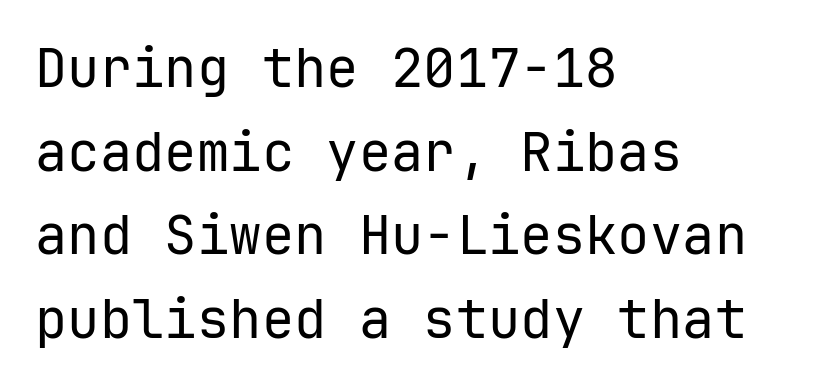
{"serif": "no", "italic": "no", "bold": "no", "weight": "regular", "width": "normal", "stroke_contrast": "low", "x_height": "medium", "underline": "no", "align": "left", "line_spacing": "normal", "line_spacing_ratio": 1.55, "letter_spacing": "normal", "letter_spacing_em": 0.0, "glyph_px": 54}
